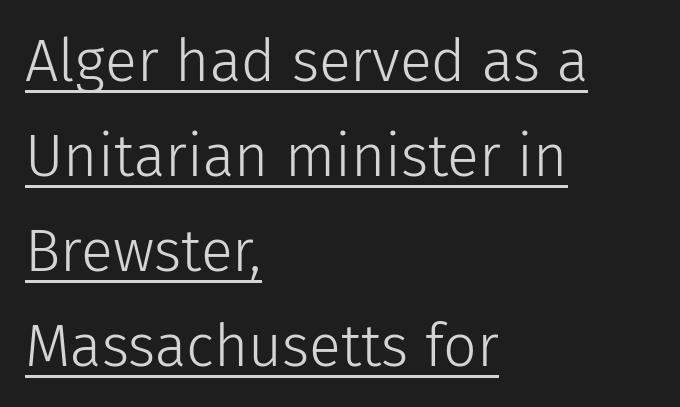
{"serif": "no", "italic": "no", "bold": "no", "weight": "light", "width": "normal", "stroke_contrast": "low", "x_height": "medium", "monospaced": "no", "underline": "yes", "align": "left", "line_spacing": "normal", "line_spacing_ratio": 1.61, "letter_spacing": "normal", "letter_spacing_em": 0.0, "glyph_px": 59}
